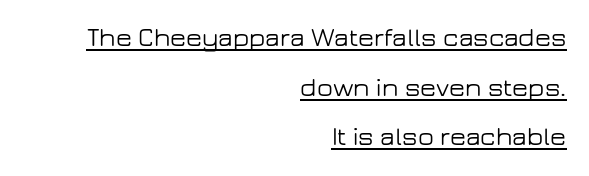
Q: Is the text italic (slanted)? A: No, it is upright.
Q: Is the text underlined? A: Yes.
Q: How is the paragraph aligned? A: Right-aligned.
Q: Is the spacing between letters normal or unusually wide? A: Normal.
Q: Is the spacing between lines tight, normal or loose? A: Loose.
